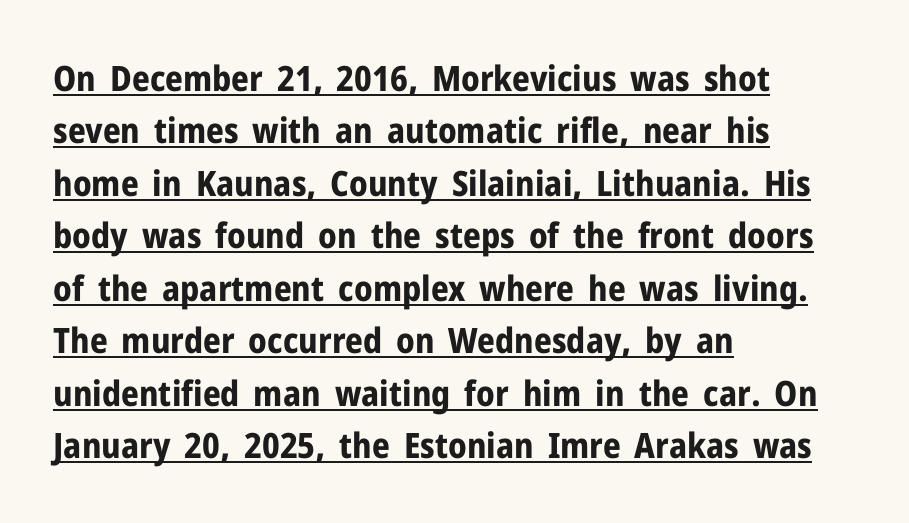
{"serif": "no", "italic": "no", "bold": "yes", "weight": "bold", "width": "normal", "stroke_contrast": "low", "x_height": "medium", "monospaced": "no", "underline": "yes", "align": "left", "line_spacing": "normal", "line_spacing_ratio": 1.5, "letter_spacing": "normal", "letter_spacing_em": 0.0, "glyph_px": 35}
